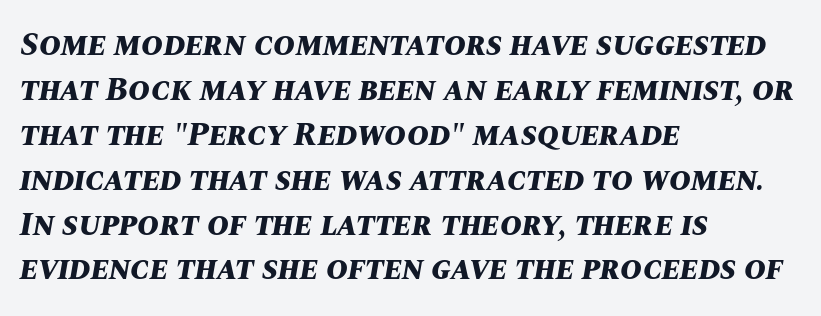
{"italic": "yes", "lean": "right", "slant_degrees": 10, "bold": "yes", "weight": "bold", "width": "normal", "stroke_contrast": "medium", "x_height": "large", "monospaced": "no", "underline": "no", "align": "left", "line_spacing": "normal", "line_spacing_ratio": 1.36, "letter_spacing": "normal", "letter_spacing_em": 0.0, "glyph_px": 33}
